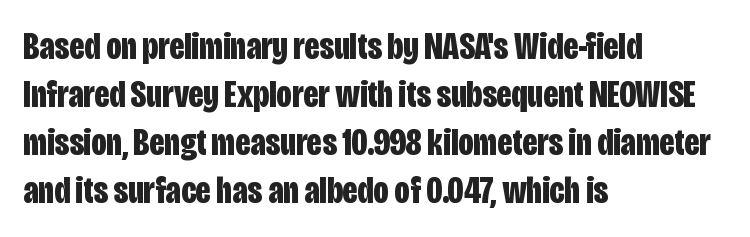
The image shows 38 px bold, condensed sans-serif type, upright; set left-aligned, normal line spacing (1.26x), normal letter spacing, not underlined; low stroke contrast and a large x-height.
